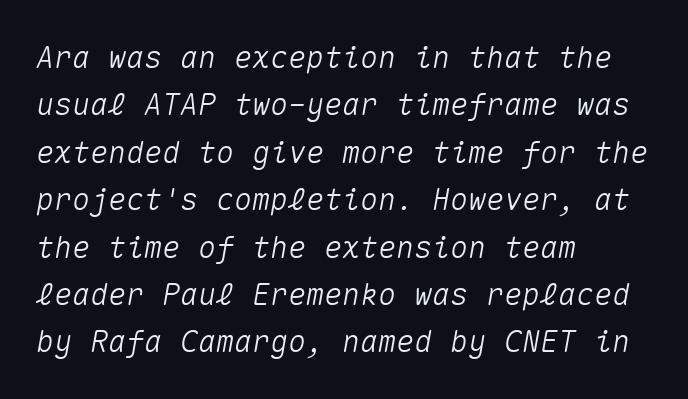
The image shows 30 px text type, italic (leaning right), monospaced; set left-aligned, normal line spacing (1.58x), normal letter spacing, not underlined; medium stroke contrast and a medium x-height.
